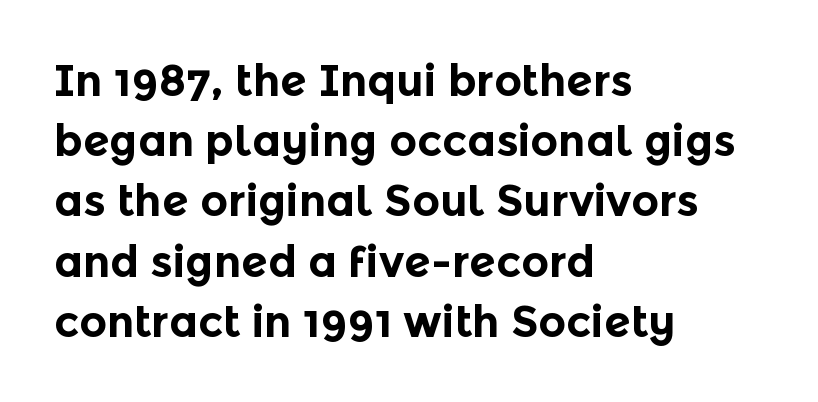
{"serif": "no", "italic": "no", "bold": "yes", "weight": "bold", "width": "normal", "x_height": "medium", "monospaced": "no", "underline": "no", "align": "left", "line_spacing": "normal", "line_spacing_ratio": 1.4, "letter_spacing": "normal", "letter_spacing_em": 0.0, "glyph_px": 43}
